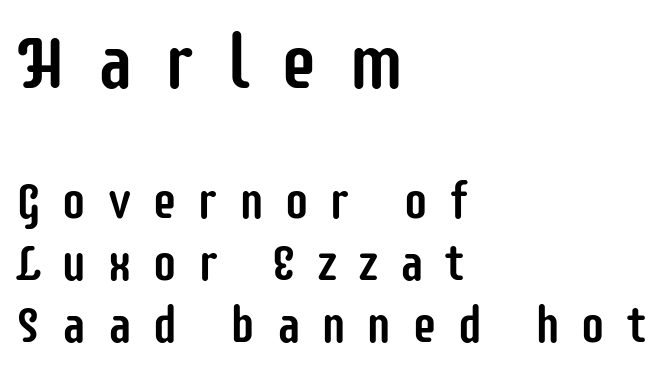
Nothing sits at the stroke ends, so this counts as sans-serif. Each row of text sits above clean, open space. Horizontal alignment here is leftward, the default for most running prose. Italic? Not at all — the glyphs are vertical. Spacing verdict: proportional, widths tailored to each character.
